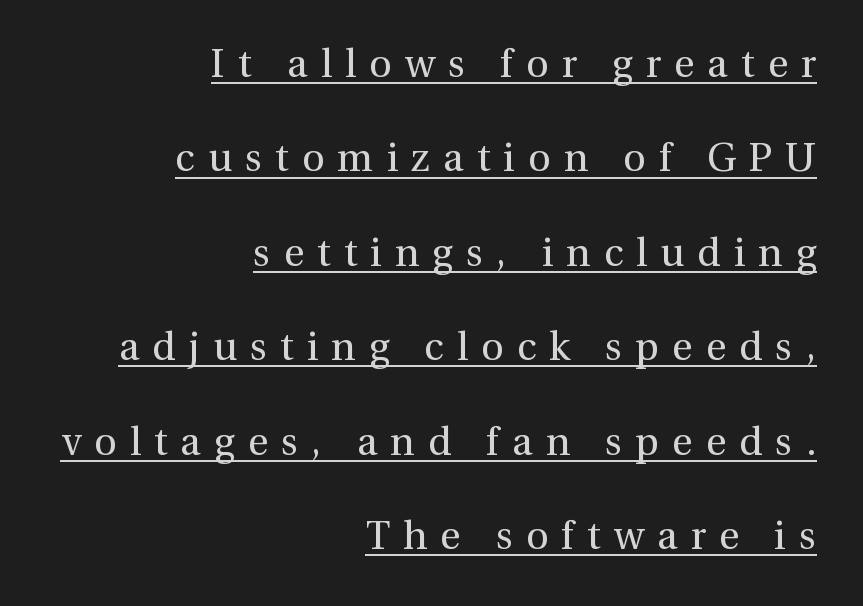
The image shows 39 px regular-weight serif type, upright; set right-aligned, loose line spacing (2.42x), unusually wide letter spacing (+0.34 em), underlined; medium stroke contrast and a medium x-height.
